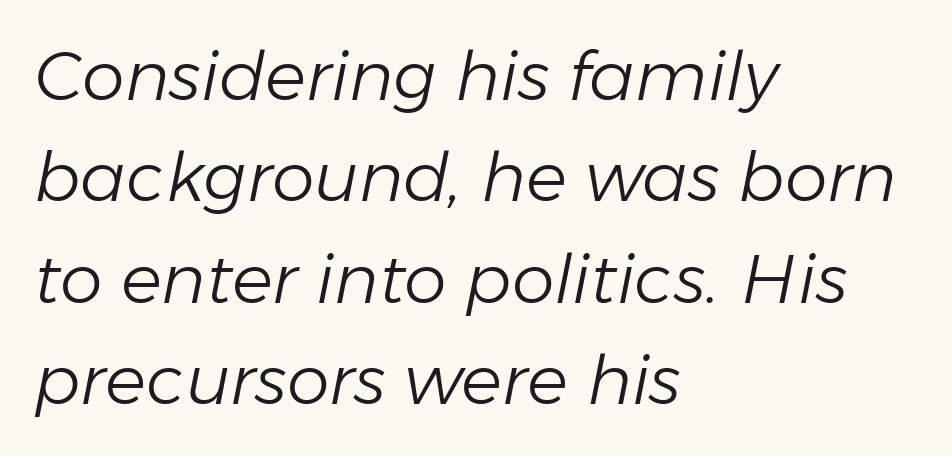
Letters have the restrained weight of plain body copy at most. The letters sit at their default tracking, neither squeezed nor spread. The space beneath each line is pristine and unruled. The face used here has a pronounced slope to its letters.
